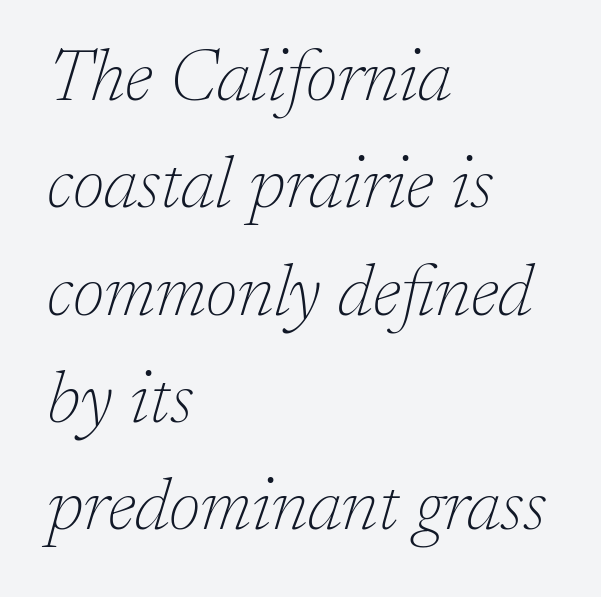
{"serif": "yes", "italic": "yes", "lean": "right", "slant_degrees": 17, "bold": "no", "weight": "thin", "width": "normal", "stroke_contrast": "low", "x_height": "medium", "monospaced": "no", "underline": "no", "align": "left", "line_spacing": "normal", "line_spacing_ratio": 1.49, "letter_spacing": "normal", "letter_spacing_em": 0.0, "glyph_px": 72}
